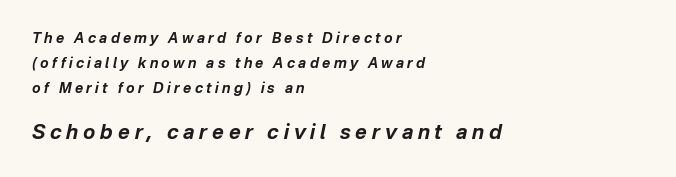
The image shows 20 px bold type, italic (leaning right); set left-aligned, line spacing 1.79x, unusually wide letter spacing (+0.24 em), not underlined; the second (bottom) block is 1.43x larger.
